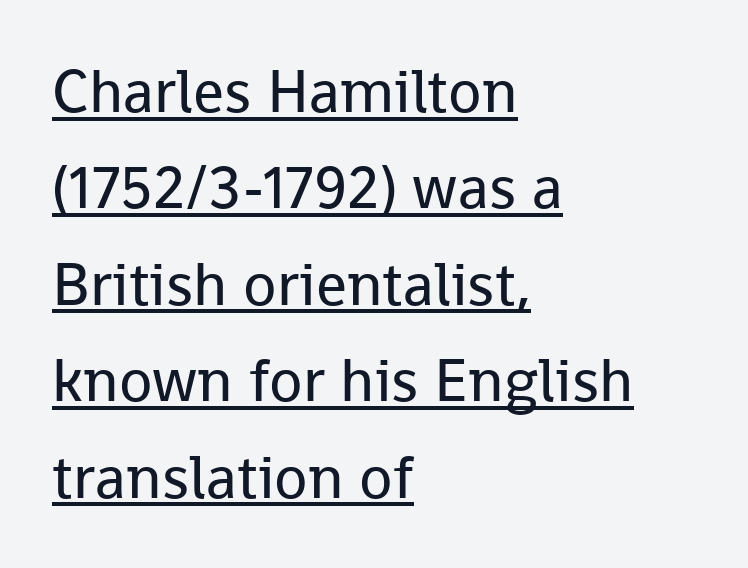
The image shows 61 px regular-weight sans-serif type, upright; set left-aligned, normal line spacing (1.58x), normal letter spacing, underlined; low stroke contrast and a medium x-height.
